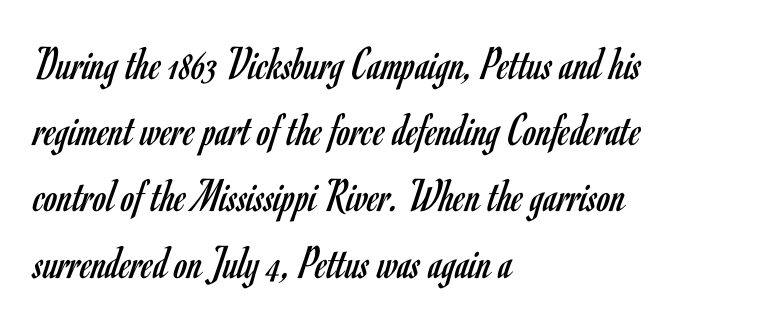
{"serif": "no", "bold": "no", "weight": "regular", "width": "condensed", "stroke_contrast": "low", "x_height": "small", "monospaced": "no", "underline": "no", "align": "left", "line_spacing": "normal", "line_spacing_ratio": 1.38, "letter_spacing": "normal", "letter_spacing_em": 0.0, "glyph_px": 48}
